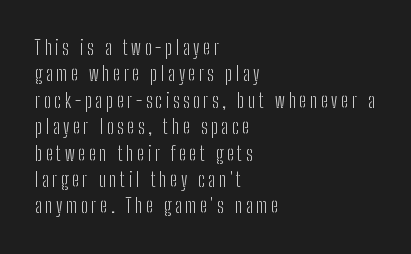
The image shows 20 px text type, upright; set left-aligned, normal line spacing (1.32x), not underlined.
